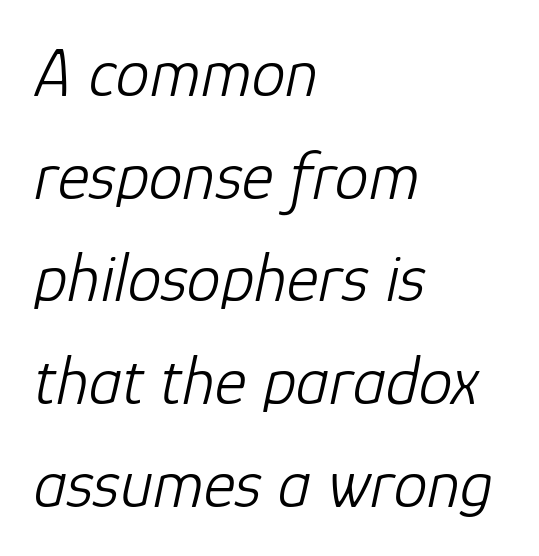
The image shows 68 px light type, italic (leaning right); set left-aligned, normal line spacing (1.51x), normal letter spacing, not underlined; low stroke contrast and a medium x-height.
